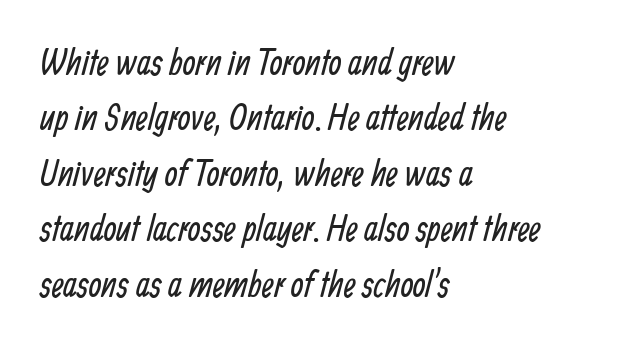
Is the block centered? No — it sits flush against the left margin. Weight: not bold — regular or lighter. Note the varied advance widths — an 'i' is clearly narrower than an 'm'. Nothing unusual about the tracking: characters are spaced as the font intends. A bare baseline throughout the passage. Letterform terminals end flat and unadorned throughout the passage.
